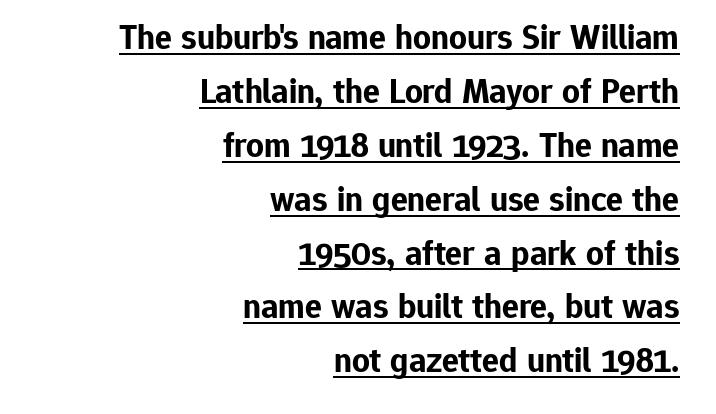
Ordinary non-slanted type is in use. These lines sit exactly where default settings would place them. The type family on display is of the sans-serif kind. Chunky letters — that's bold for sure. Horizontally, the lines are justified to the trailing edge only. The tracking reads as untouched default to a designer's eye.
